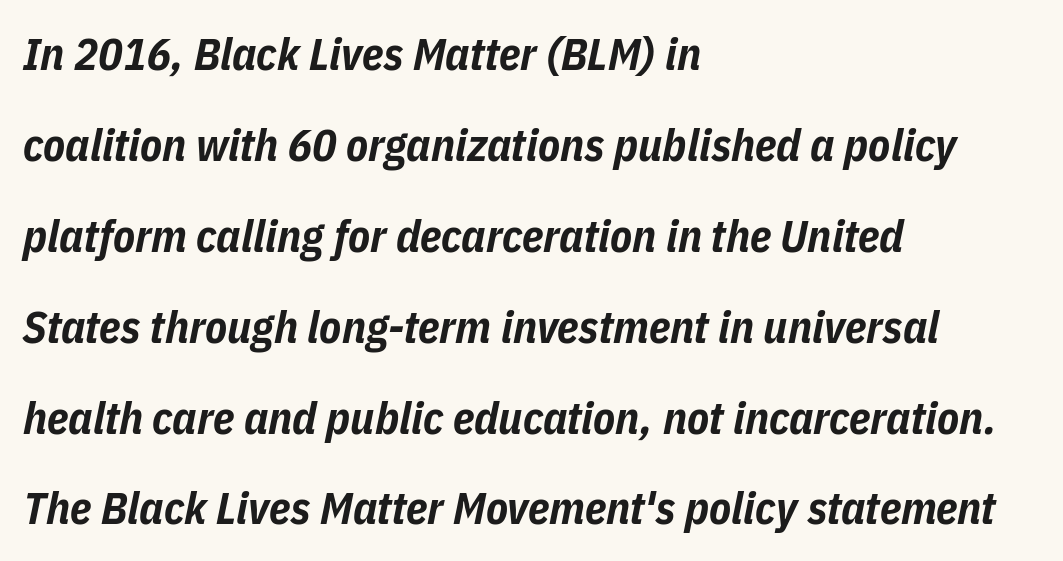
The line texture is even and compact thanks to regular tracking. Character widths vary here, with narrow letters taking less room than wide ones. Slanted lettering throughout. These lines stack with their left ends in a neat column. Quick note: underline off. The lines are spread far apart with generous leading.
